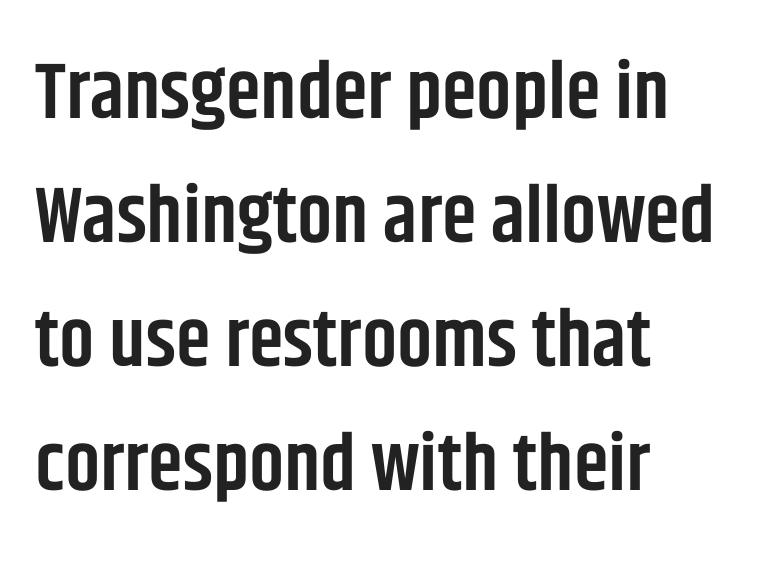
The typesetter chose a ragged-right arrangement here. Quick note: not italic, upright. The passage shown is typed in a proportional face where columns would drift. This is the in-between weight designers call semibold or demi. Letterform terminals end flat and unadorned throughout the passage. The gaps between neighbouring characters are ordinary and unremarkable.
